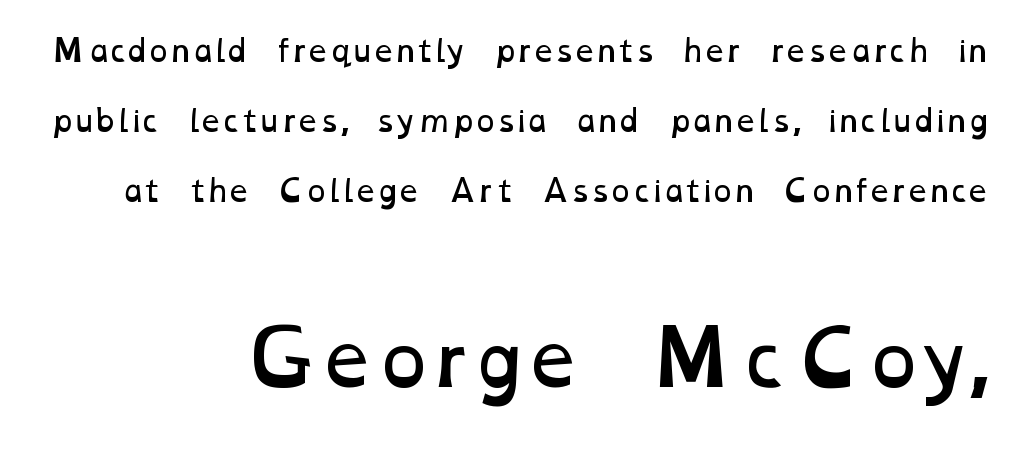
Nobody drew a line under any word here. Think of a printed novel: that variable character pitch is what you see here. Loosely led — the rows are spread out. The lower block of text is set noticeably larger than the block above it. Notice how the passage keeps a crisp vertical edge on the right only.
